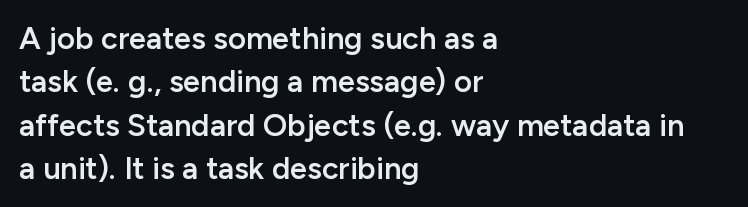
{"serif": "no", "italic": "no", "bold": "semi", "weight": "semibold", "width": "normal", "stroke_contrast": "low", "x_height": "medium", "monospaced": "no", "underline": "no", "align": "left", "line_spacing": "normal", "line_spacing_ratio": 1.4, "letter_spacing": "normal", "letter_spacing_em": 0.0, "glyph_px": 31}
